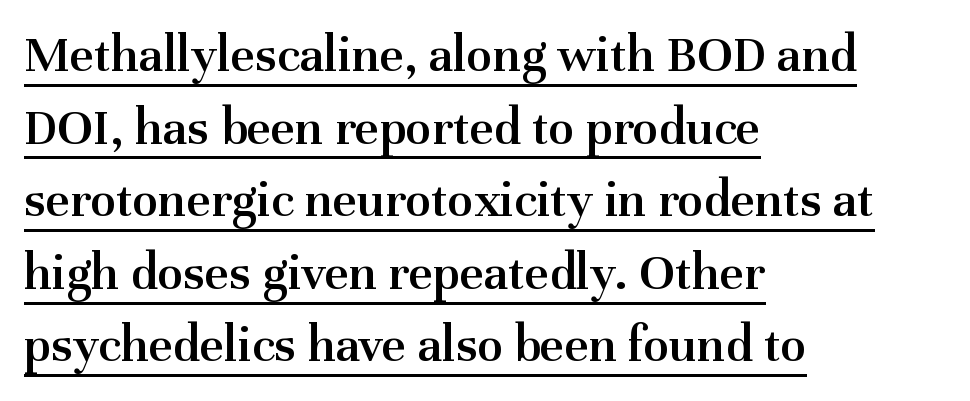
The rows are spaced the way most documents space them. Typeset ragged right — the left edge is the straight one. Look at the tracking — it's just the regular setting, nothing added. Letterform terminals end in serifs throughout the passage. Proportional: the letters do not fall into vertical columns.
